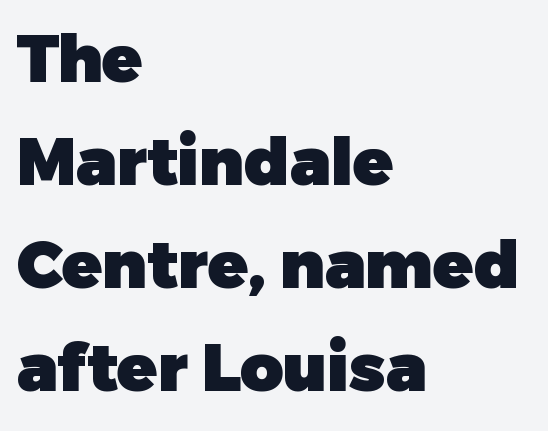
Q: Is the text bold? A: Yes.
Q: Is the text italic (slanted)? A: No, it is upright.
Q: Is the typeface a serif or a sans-serif typeface? A: Sans-serif.
Q: Is the text underlined? A: No.
Q: How is the paragraph aligned? A: Left-aligned.
Q: Is the spacing between letters normal or unusually wide? A: Normal.
Q: Is the spacing between lines tight, normal or loose? A: Normal.
Q: Width (condensed, normal, or wide)? A: Normal.
Q: Stroke contrast? A: Low.
Q: x-height? A: Medium.
Q: Monospaced? A: No.
